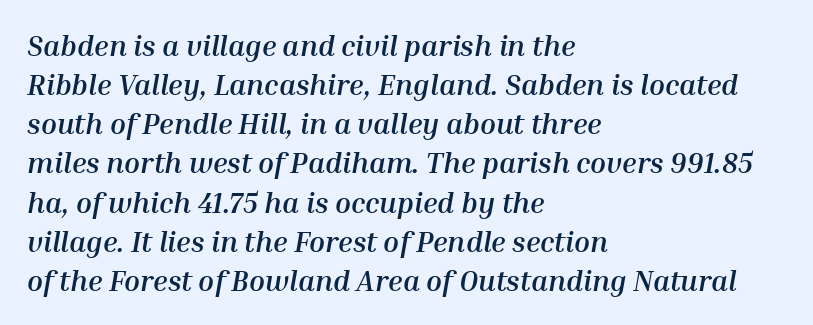
{"italic": "yes", "lean": "right", "slant_degrees": 10, "bold": "yes", "weight": "semibold", "width": "normal", "stroke_contrast": "medium", "x_height": "medium", "monospaced": "no", "underline": "no", "align": "left", "line_spacing": "normal", "line_spacing_ratio": 1.35, "letter_spacing": "normal", "letter_spacing_em": 0.0, "glyph_px": 29}
